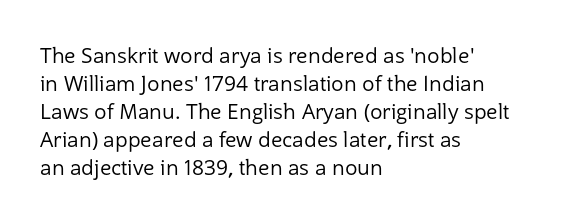
The image shows 21 px text type, upright; set left-aligned, normal line spacing (1.33x), normal letter spacing, not underlined.
